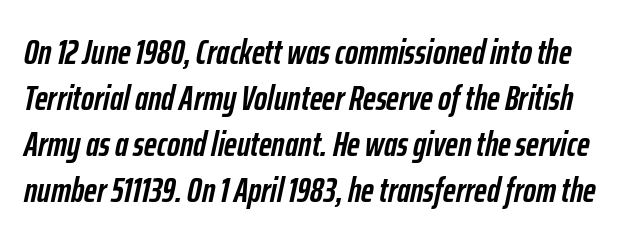
{"italic": "yes", "lean": "right", "slant_degrees": 12, "bold": "yes", "weight": "semibold", "width": "condensed", "stroke_contrast": "low", "x_height": "medium", "monospaced": "no", "underline": "no", "line_spacing": "normal", "line_spacing_ratio": 1.31, "letter_spacing": "normal", "letter_spacing_em": 0.0, "glyph_px": 35}
